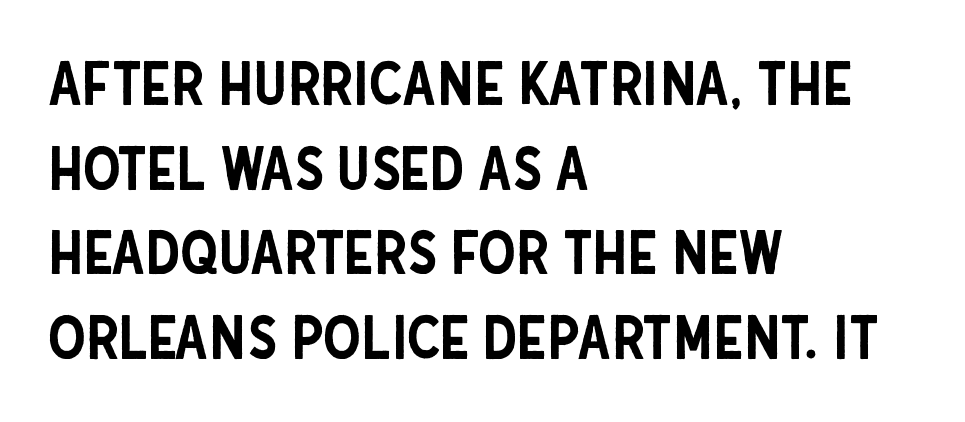
The image shows 60 px condensed sans-serif type, upright; set left-aligned, normal line spacing (1.41x), normal letter spacing, not underlined; low stroke contrast and a large x-height.
